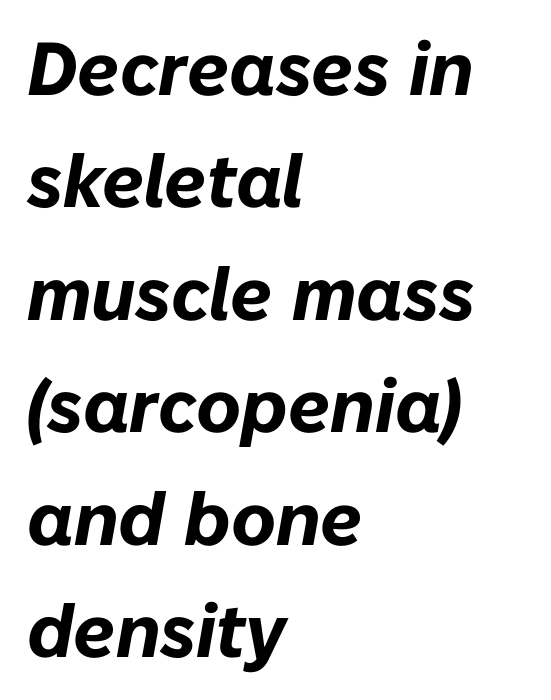
Q: Is the text bold? A: Yes.
Q: Is the text italic (slanted)? A: Yes, it leans right by about 10 degrees.
Q: Is the text underlined? A: No.
Q: How is the paragraph aligned? A: Left-aligned.
Q: Is the spacing between letters normal or unusually wide? A: Normal.
Q: Is the spacing between lines tight, normal or loose? A: Normal.
Q: Width (condensed, normal, or wide)? A: Normal.
Q: Stroke contrast? A: Low.
Q: x-height? A: Medium.
Q: Monospaced? A: No.
